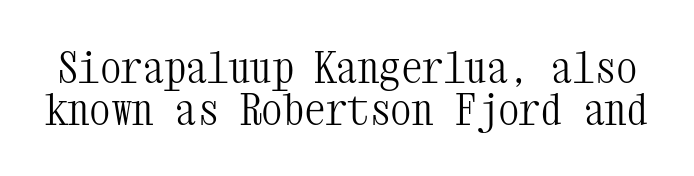
The image shows 43 px light, condensed serif type, upright, monospaced; set tight line spacing (0.97x), normal letter spacing, not underlined; medium stroke contrast and a medium x-height.
